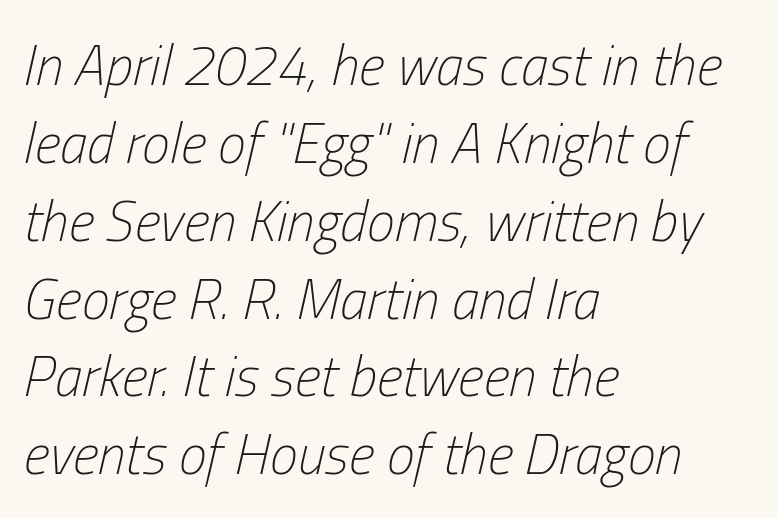
Weight class: somewhere from thin through regular. Interline gaps are of average width in this sample. A bare baseline throughout the passage. Is the letter spacing exaggerated? No — it looks like the ordinary default. The specimen reads as italic at a glance. Teacher's note: observe the even left margin — that is flush-left alignment.
